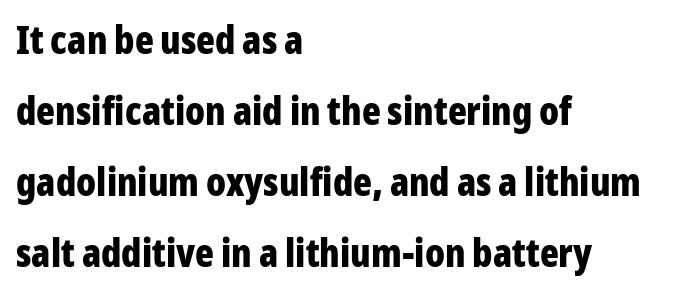
Type style note: lacks serifs. The rendering uses natural spacing where letterforms have individual widths. Nobody touched the tracking dial on this one. Thick stems and heavy bowls — unmistakably bold. Quick note: underline off.
